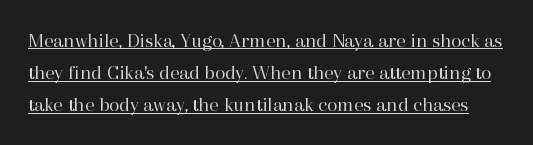
Q: Is the text bold? A: No.
Q: Is the text italic (slanted)? A: No, it is upright.
Q: Is the text underlined? A: Yes.
Q: Is the spacing between letters normal or unusually wide? A: Normal.
Q: Is the spacing between lines tight, normal or loose? A: Normal.
